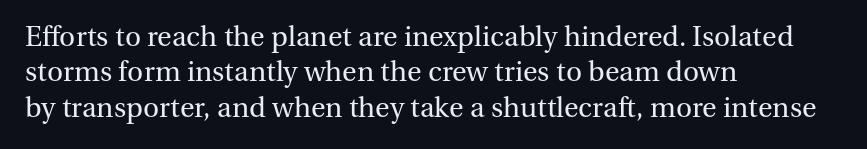
{"serif": "yes", "italic": "no", "bold": "no", "weight": "regular", "width": "normal", "stroke_contrast": "medium", "x_height": "medium", "monospaced": "no", "underline": "no", "align": "left", "line_spacing": "normal", "line_spacing_ratio": 1.26, "letter_spacing": "normal", "letter_spacing_em": 0.0, "glyph_px": 28}
